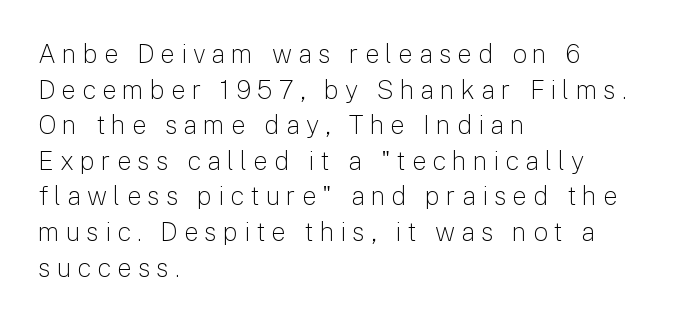
The image shows 26 px text type, upright; set left-aligned, normal line spacing (1.37x), unusually wide letter spacing (+0.23 em), not underlined.
